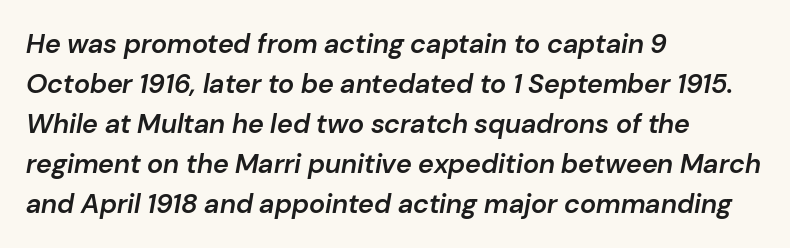
Each new line begins a customary step beneath the previous one. Only glyphs here, with clear space below each row. Words appear dense and cohesive because spacing is normal. If you drew a line through each stem, it would be angled.
